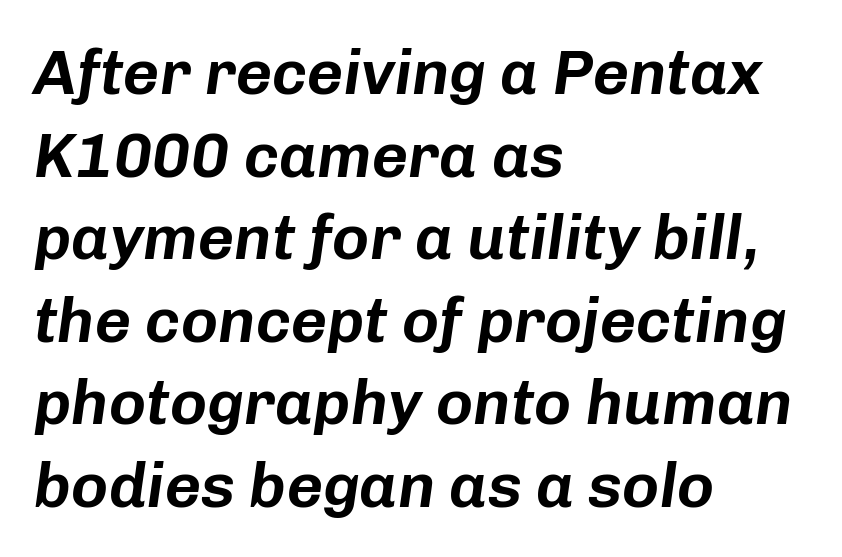
The image shows 63 px text type, italic (leaning right); set left-aligned, normal line spacing (1.31x), normal letter spacing, not underlined; low stroke contrast and a medium x-height.
